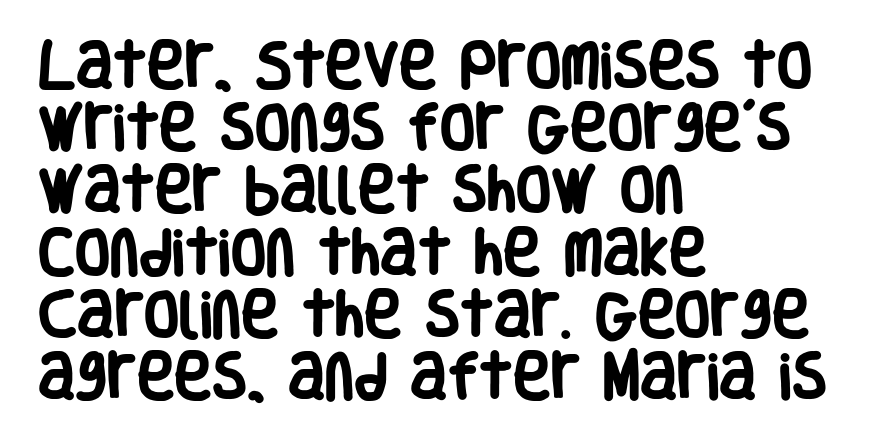
{"serif": "no", "italic": "no", "bold": "yes", "weight": "heavy", "width": "condensed", "stroke_contrast": "low", "x_height": "large", "monospaced": "no", "underline": "no", "align": "left", "line_spacing_ratio": 1.22, "letter_spacing": "normal", "letter_spacing_em": 0.0, "glyph_px": 51}
